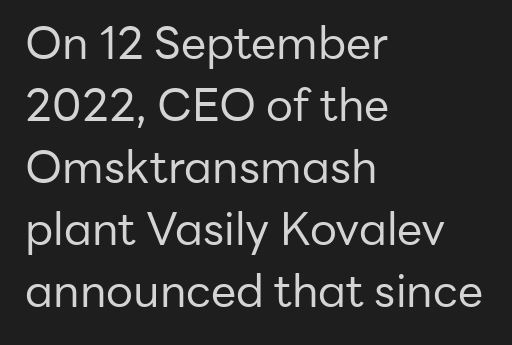
{"serif": "no", "italic": "no", "bold": "no", "weight": "regular", "width": "normal", "stroke_contrast": "low", "x_height": "medium", "monospaced": "no", "underline": "no", "align": "left", "line_spacing": "normal", "line_spacing_ratio": 1.38, "letter_spacing": "normal", "letter_spacing_em": 0.0, "glyph_px": 45}
